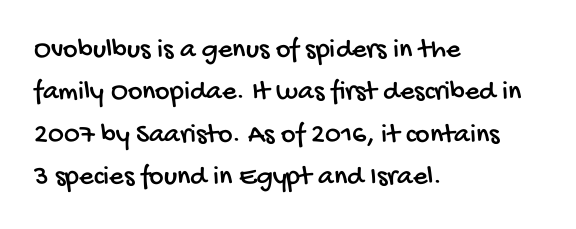
{"serif": "no", "width": "condensed", "stroke_contrast": "low", "x_height": "large", "monospaced": "no", "underline": "no", "align": "left", "line_spacing": "normal", "line_spacing_ratio": 1.51, "letter_spacing": "normal", "letter_spacing_em": 0.0, "glyph_px": 28}
